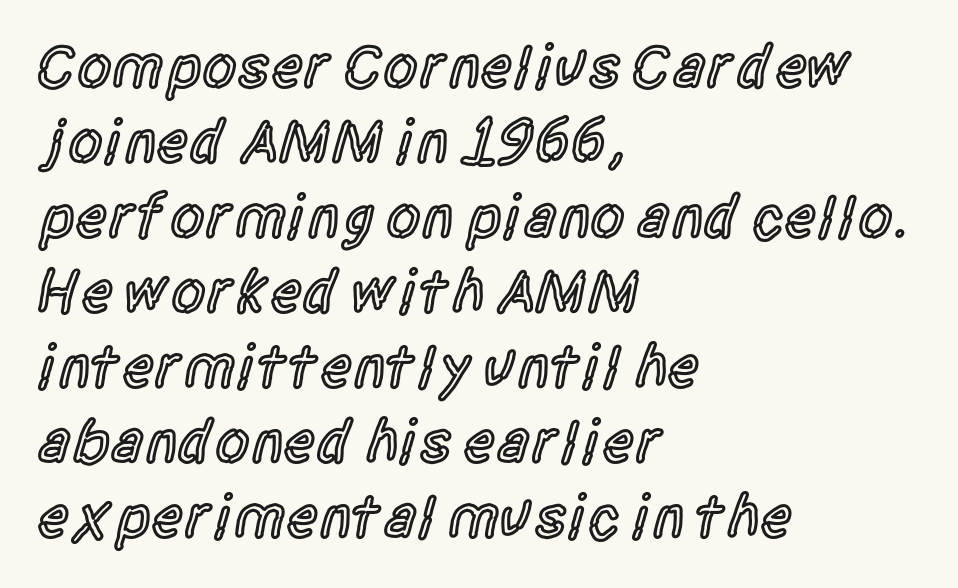
{"serif": "no", "bold": "semi", "weight": "semibold", "width": "condensed", "x_height": "large", "monospaced": "no", "underline": "no", "align": "left", "line_spacing_ratio": 1.21, "letter_spacing": "normal", "letter_spacing_em": 0.0, "glyph_px": 62}
